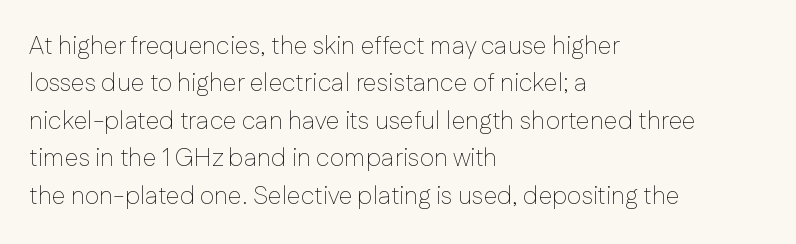
The image shows 25 px text type, upright; set left-aligned, normal line spacing (1.5x), normal letter spacing, not underlined.
